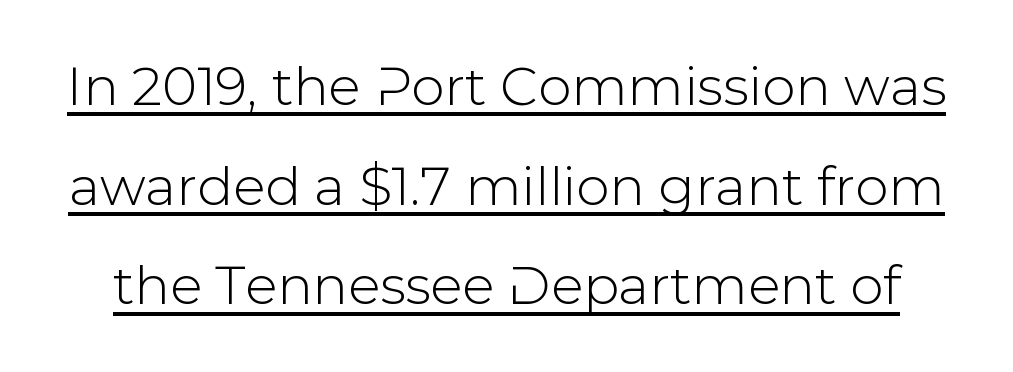
Q: Is the text italic (slanted)? A: No, it is upright.
Q: Is the typeface a serif or a sans-serif typeface? A: Sans-serif.
Q: Is the text underlined? A: Yes.
Q: Is the spacing between letters normal or unusually wide? A: Normal.
Q: Width (condensed, normal, or wide)? A: Normal.
Q: Stroke contrast? A: Low.
Q: x-height? A: Medium.
Q: Monospaced? A: No.
